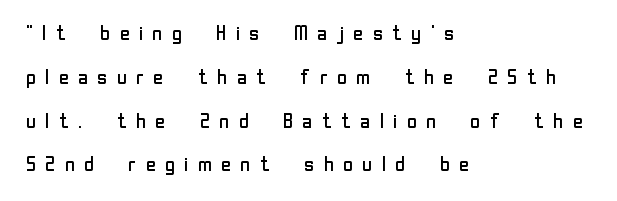
The image shows 20 px text type, upright; set left-aligned, loose line spacing (2.19x), unusually wide letter spacing (+0.38 em), not underlined.
